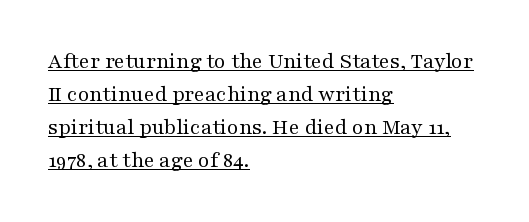
The image shows 22 px text type, upright; set left-aligned, normal line spacing (1.5x), normal letter spacing, underlined.
